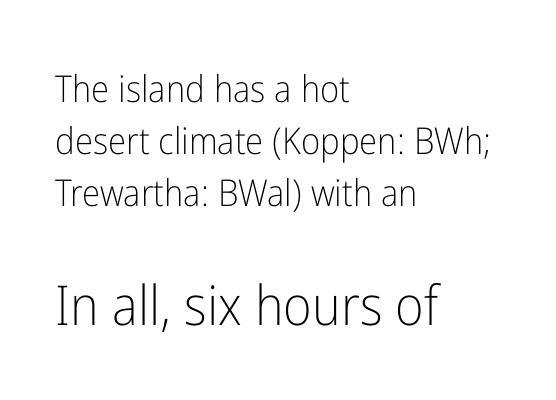
The image shows 55 px light, condensed sans-serif type, upright; set left-aligned, normal line spacing (1.41x), normal letter spacing, not underlined; the second (bottom) block is 1.49x larger; low stroke contrast and a medium x-height.
